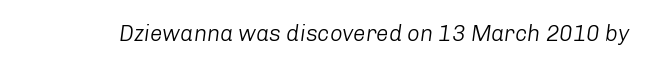
The image shows 22 px text type, italic (leaning right); set normal letter spacing, not underlined.
